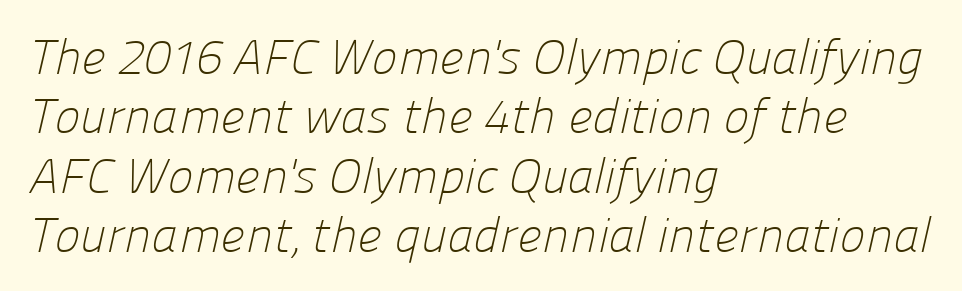
Q: Is the text bold? A: No.
Q: Is the typeface a serif or a sans-serif typeface? A: Sans-serif.
Q: Is the text underlined? A: No.
Q: How is the paragraph aligned? A: Left-aligned.
Q: Is the spacing between letters normal or unusually wide? A: Normal.
Q: Width (condensed, normal, or wide)? A: Normal.
Q: Stroke contrast? A: Low.
Q: x-height? A: Medium.
Q: Monospaced? A: No.
